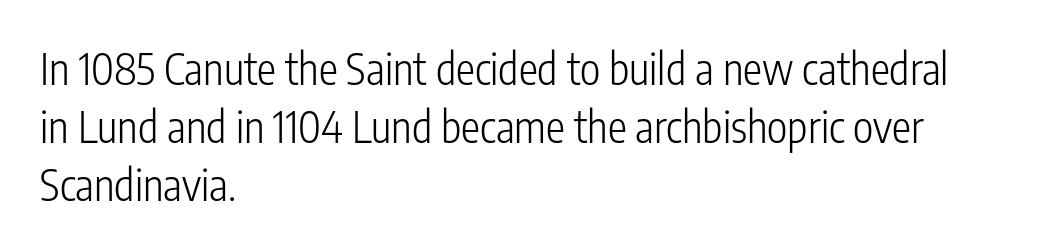
Q: Is the text bold? A: No.
Q: Is the text italic (slanted)? A: No, it is upright.
Q: Is the typeface a serif or a sans-serif typeface? A: Sans-serif.
Q: Is the text underlined? A: No.
Q: How is the paragraph aligned? A: Left-aligned.
Q: Is the spacing between letters normal or unusually wide? A: Normal.
Q: Is the spacing between lines tight, normal or loose? A: Normal.
Q: Width (condensed, normal, or wide)? A: Condensed.
Q: Stroke contrast? A: Low.
Q: x-height? A: Medium.
Q: Monospaced? A: No.
